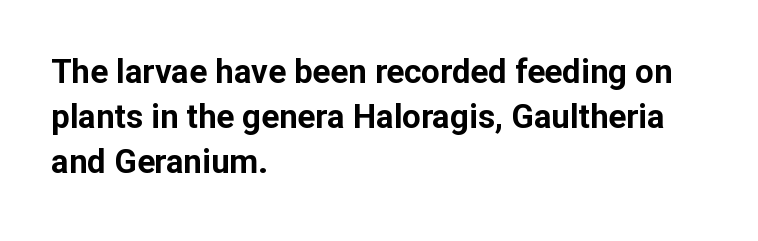
{"serif": "no", "italic": "no", "bold": "yes", "weight": "bold", "width": "normal", "stroke_contrast": "low", "x_height": "medium", "monospaced": "no", "underline": "no", "align": "left", "line_spacing": "normal", "line_spacing_ratio": 1.37, "letter_spacing": "normal", "letter_spacing_em": 0.0, "glyph_px": 33}
